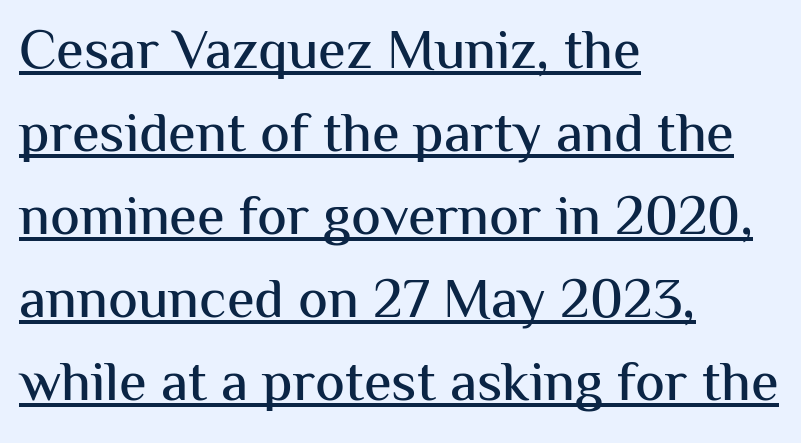
{"serif": "no", "italic": "no", "width": "normal", "stroke_contrast": "medium", "x_height": "medium", "monospaced": "no", "underline": "yes", "align": "left", "line_spacing": "normal", "line_spacing_ratio": 1.48, "letter_spacing": "normal", "letter_spacing_em": 0.0, "glyph_px": 56}
